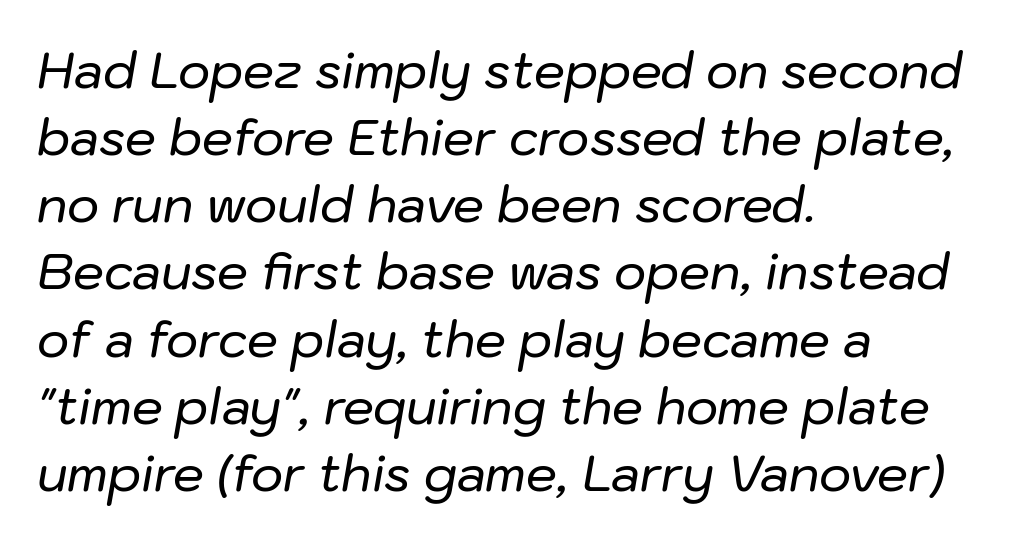
The image shows 49 px text type, italic (leaning right); set left-aligned, normal line spacing (1.37x), normal letter spacing, not underlined; low stroke contrast and a medium x-height.
